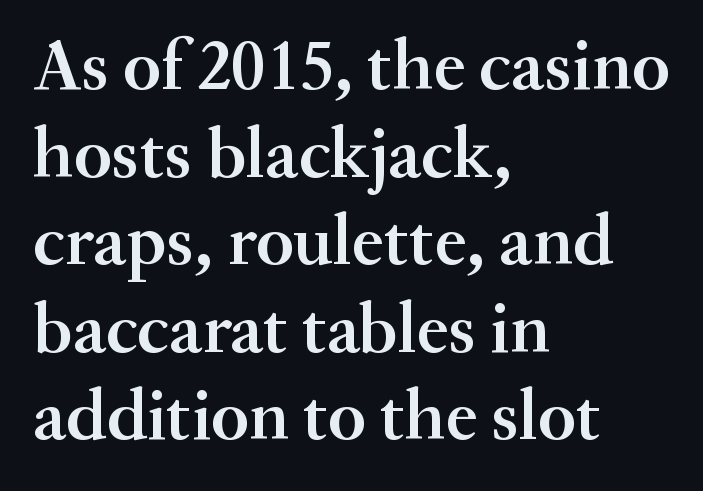
The face used here is seriffed, in the tradition of book romans. The zone under the glyphs is completely vacant. Look at the stroke-to-counter ratio: somewhat heavy, a semibold. This sample has the flowing, uneven cadence of proportional lettering. Line starts are locked; line ends wander.
